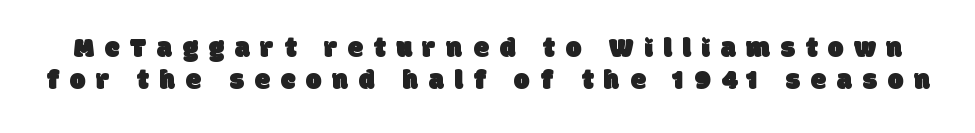
{"serif": "no", "width": "normal", "stroke_contrast": "low", "x_height": "large", "monospaced": "no", "underline": "no", "line_spacing": "tight", "line_spacing_ratio": 1.14, "letter_spacing": "wide", "letter_spacing_em": 0.38, "glyph_px": 28}
